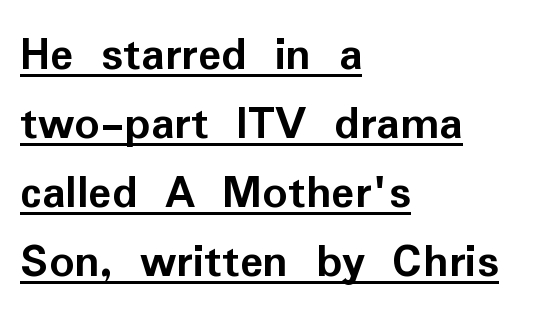
{"serif": "no", "italic": "no", "bold": "yes", "weight": "semibold", "width": "normal", "stroke_contrast": "low", "x_height": "medium", "monospaced": "no", "underline": "yes", "align": "left", "line_spacing": "normal", "line_spacing_ratio": 1.41, "letter_spacing": "normal", "letter_spacing_em": 0.0, "glyph_px": 49}
